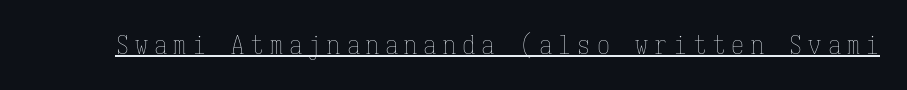
These lines have a slow, spaced-out rhythm from letter to letter. On a weight scale, this lands at 450 or below. Ascenders rise straight up at ninety degrees. The lettering is marked with a stroke running underneath it.
